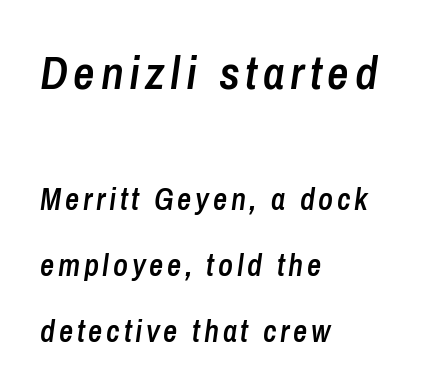
The image shows 47 px semibold, condensed type, italic (leaning right); set left-aligned, loose line spacing (2.12x), not underlined; the first (top) block is 1.52x larger; low stroke contrast and a medium x-height.
